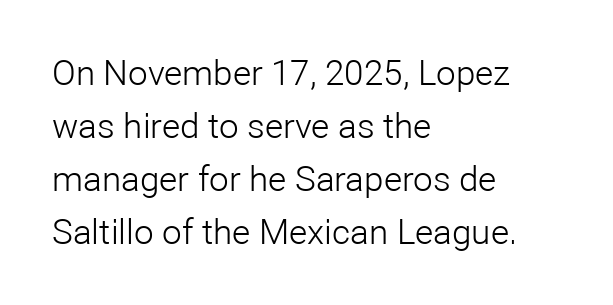
Italic: no, the glyphs are upright roman. Weight: in the light-to-regular range. Beneath every word, the page is bare. Default kerning and tracking; the words read as compact shapes. Compared with a centered layout, this one pins lines to the left instead.
